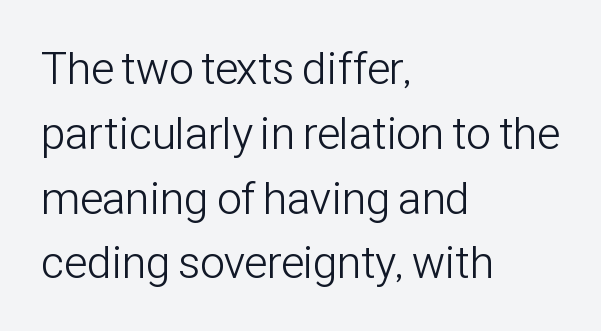
The image shows 45 px light, condensed sans-serif type, upright; set left-aligned, normal line spacing (1.44x), normal letter spacing, not underlined; low stroke contrast and a medium x-height.
